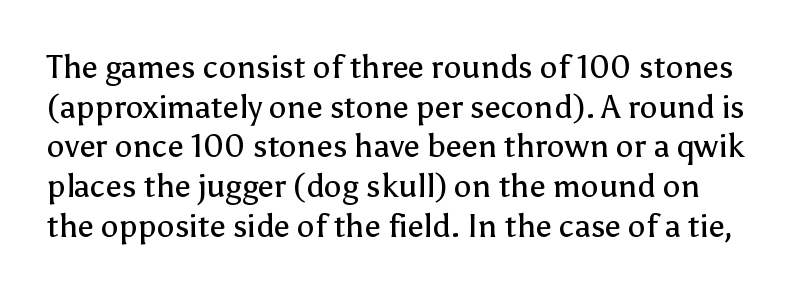
{"serif": "no", "italic": "no", "bold": "no", "weight": "regular", "width": "normal", "stroke_contrast": "low", "x_height": "medium", "monospaced": "no", "underline": "no", "line_spacing_ratio": 1.24, "letter_spacing": "normal", "letter_spacing_em": 0.0, "glyph_px": 32}
